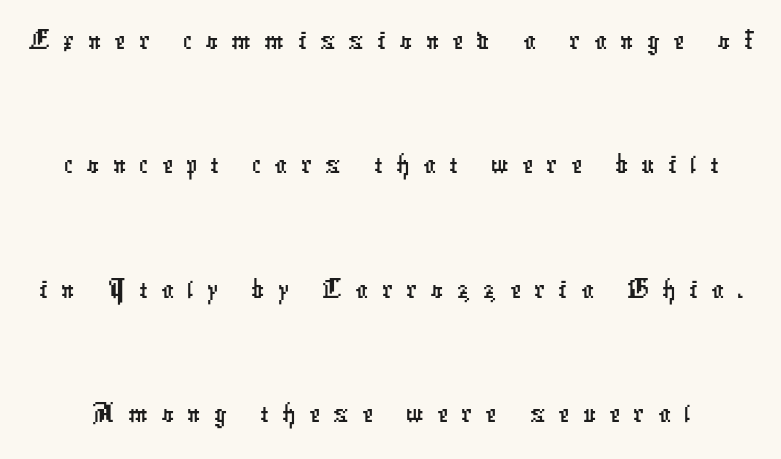
{"serif": "no", "width": "condensed", "stroke_contrast": "low", "x_height": "medium", "monospaced": "no", "underline": "no", "line_spacing": "loose", "line_spacing_ratio": 2.04, "letter_spacing": "wide", "letter_spacing_em": 0.22, "glyph_px": 61}
